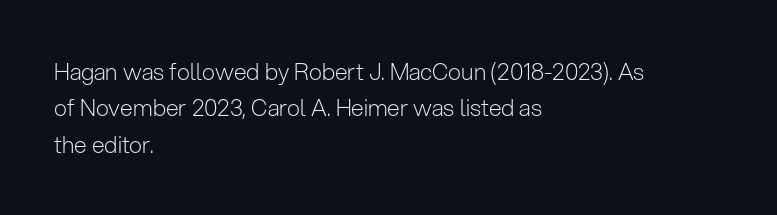
Compared with typical paragraphs, the rows here are spaced about the same. The letterforms sit at book weight or below. Ascenders rise straight up at ninety degrees. The lines are quadded left. Check the space under the baseline: it is left empty. Tracking value appears to be zero — textbook default spacing.
